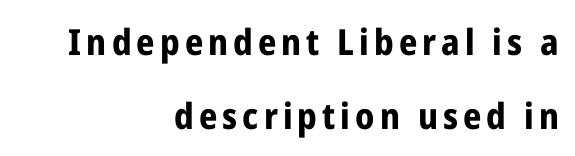
Q: Is the text bold? A: Yes.
Q: Is the text italic (slanted)? A: No, it is upright.
Q: Is the typeface a serif or a sans-serif typeface? A: Sans-serif.
Q: Is the text underlined? A: No.
Q: How is the paragraph aligned? A: Right-aligned.
Q: Is the spacing between lines tight, normal or loose? A: Loose.
Q: Width (condensed, normal, or wide)? A: Condensed.
Q: Stroke contrast? A: Low.
Q: x-height? A: Medium.
Q: Monospaced? A: No.
